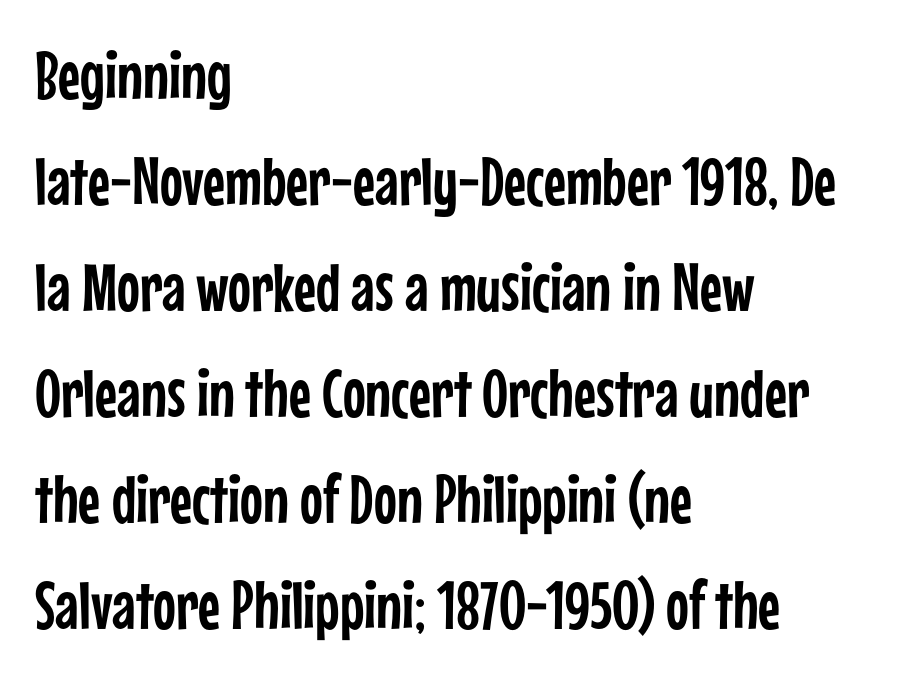
{"serif": "no", "italic": "no", "width": "condensed", "stroke_contrast": "low", "x_height": "medium", "monospaced": "no", "underline": "no", "align": "left", "line_spacing": "normal", "line_spacing_ratio": 1.56, "letter_spacing": "normal", "letter_spacing_em": 0.0, "glyph_px": 68}
